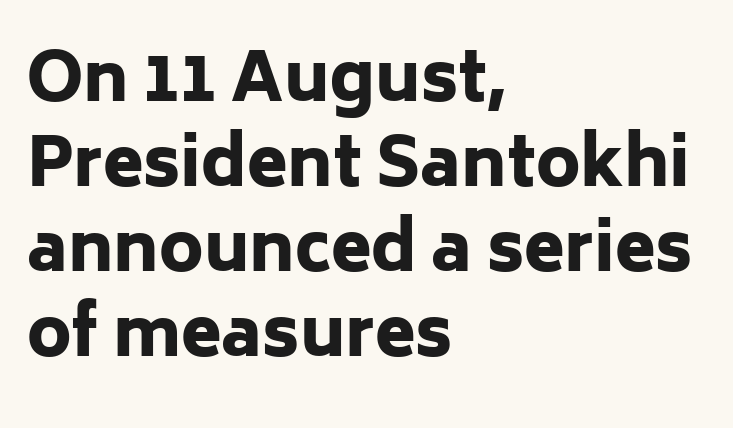
Q: Is the text bold? A: Yes.
Q: Is the text italic (slanted)? A: No, it is upright.
Q: Is the typeface a serif or a sans-serif typeface? A: Sans-serif.
Q: Is the text underlined? A: No.
Q: How is the paragraph aligned? A: Left-aligned.
Q: Is the spacing between letters normal or unusually wide? A: Normal.
Q: Is the spacing between lines tight, normal or loose? A: Normal.
Q: Width (condensed, normal, or wide)? A: Normal.
Q: Stroke contrast? A: Low.
Q: x-height? A: Medium.
Q: Monospaced? A: No.
